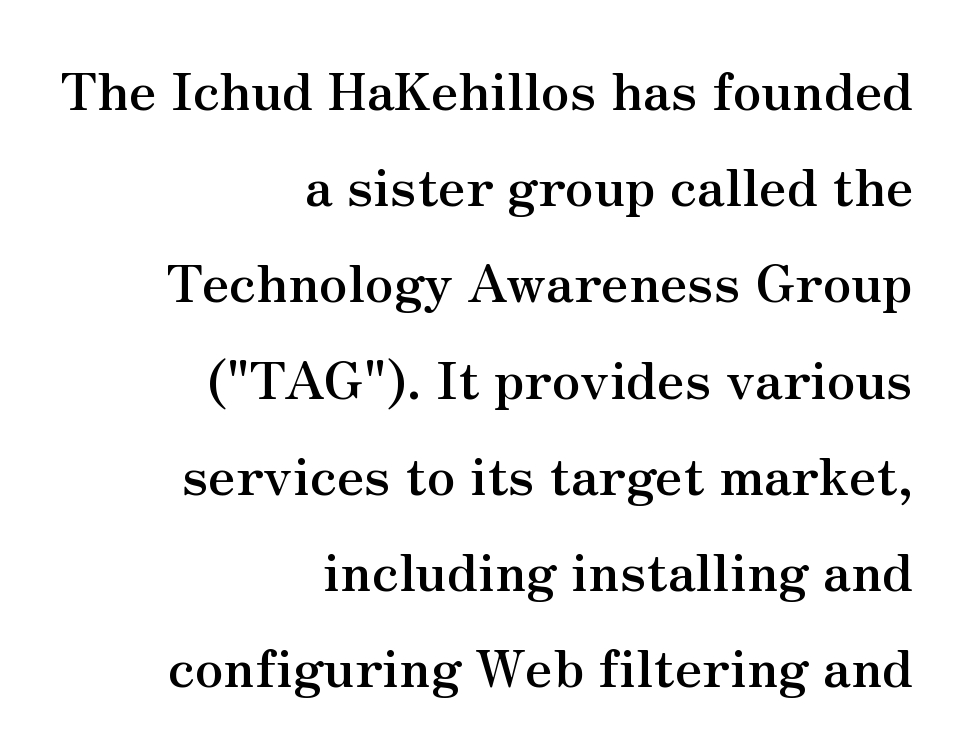
Q: Is the text bold? A: Yes.
Q: Is the text italic (slanted)? A: No, it is upright.
Q: Is the typeface a serif or a sans-serif typeface? A: Serif.
Q: Is the text underlined? A: No.
Q: How is the paragraph aligned? A: Right-aligned.
Q: Is the spacing between letters normal or unusually wide? A: Normal.
Q: Width (condensed, normal, or wide)? A: Normal.
Q: Stroke contrast? A: Medium.
Q: x-height? A: Small.
Q: Monospaced? A: No.
